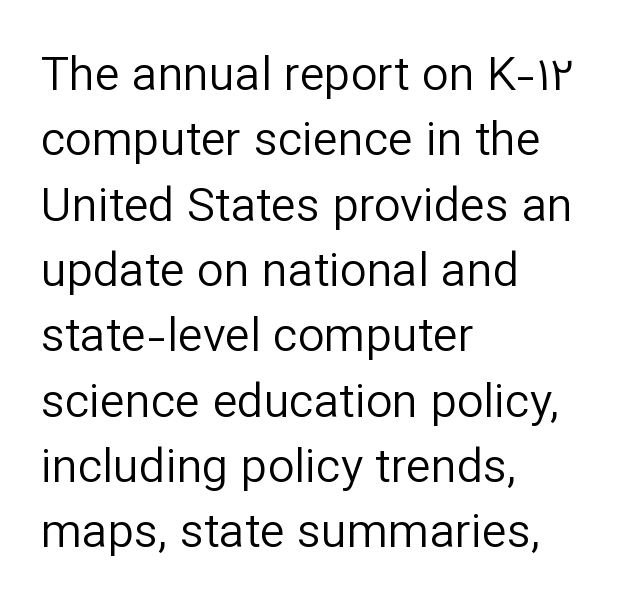
The image shows 47 px regular-weight sans-serif type, upright; set left-aligned, normal line spacing (1.39x), normal letter spacing, not underlined; low stroke contrast and a medium x-height.
